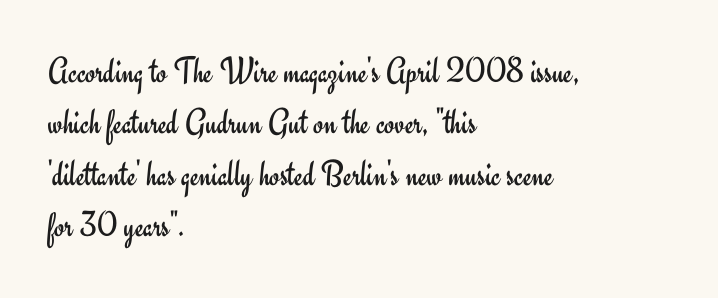
{"serif": "no", "bold": "no", "weight": "regular", "width": "normal", "stroke_contrast": "low", "x_height": "small", "monospaced": "no", "underline": "no", "align": "left", "line_spacing": "normal", "line_spacing_ratio": 1.39, "letter_spacing": "normal", "letter_spacing_em": 0.0, "glyph_px": 37}
